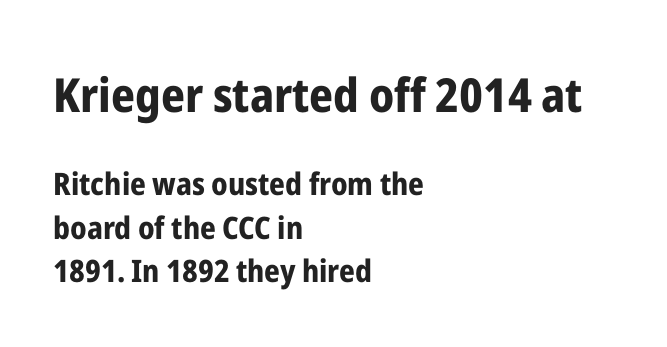
Q: Is the text bold? A: Yes.
Q: Is the text italic (slanted)? A: No, it is upright.
Q: Is the typeface a serif or a sans-serif typeface? A: Sans-serif.
Q: Is the text underlined? A: No.
Q: How is the paragraph aligned? A: Left-aligned.
Q: Is the spacing between letters normal or unusually wide? A: Normal.
Q: Is the spacing between lines tight, normal or loose? A: Normal.
Q: Which block of text is set in a larger size, the first (top) or the second (bottom)? A: The first (top) one.
Q: Width (condensed, normal, or wide)? A: Condensed.
Q: Stroke contrast? A: Low.
Q: x-height? A: Medium.
Q: Monospaced? A: No.
